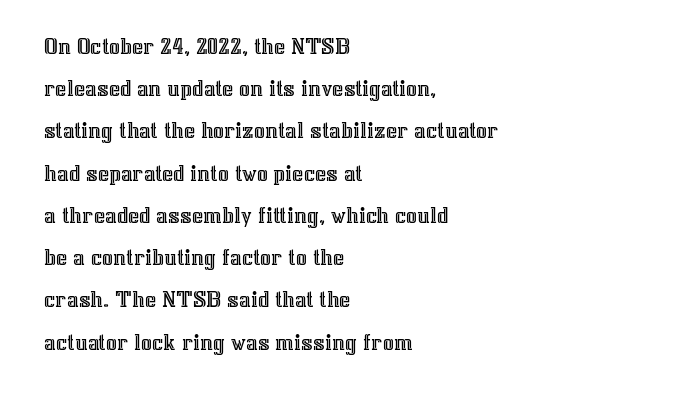
The image shows 24 px text type, upright; set left-aligned, line spacing 1.76x, normal letter spacing, not underlined.
